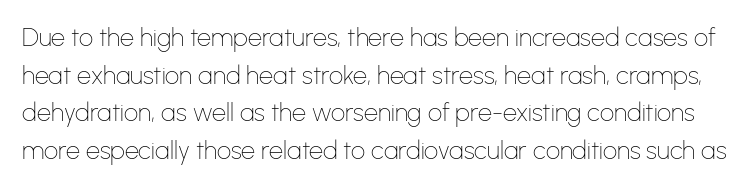
A typesetter would call this leading conventional body-copy spacing. No italicization has been applied; the sample stays upright. Characters follow at the spacing the type designer built in. Just letters on the line, the space beneath them empty. Is the type heavy? It reads as light-to-regular instead.
